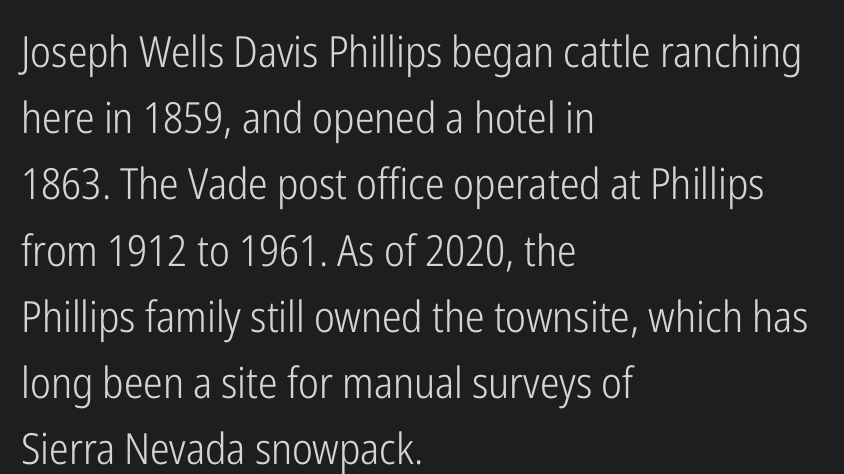
The image shows 43 px light, condensed sans-serif type, upright; set left-aligned, normal line spacing (1.54x), normal letter spacing, not underlined; low stroke contrast and a medium x-height.
